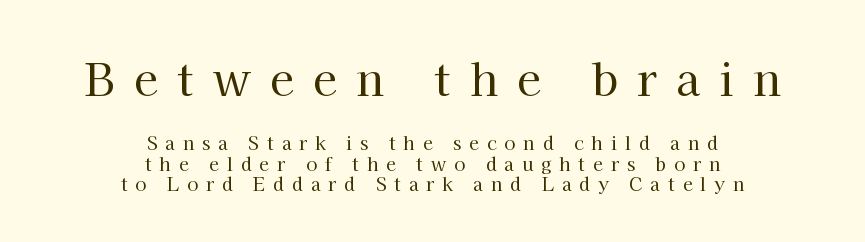
{"serif": "yes", "italic": "no", "bold": "no", "weight": "regular", "width": "normal", "stroke_contrast": "high", "x_height": "medium", "monospaced": "no", "underline": "no", "align": "center", "line_spacing": "tight", "line_spacing_ratio": 1.14, "letter_spacing": "wide", "letter_spacing_em": 0.44, "larger_block": "first", "size_ratio": 2.44, "glyph_px": 44}
